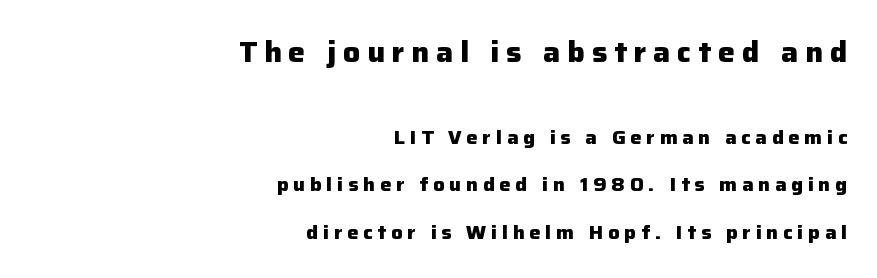
Q: Is the text bold? A: Yes.
Q: Is the text italic (slanted)? A: No, it is upright.
Q: Is the typeface a serif or a sans-serif typeface? A: Sans-serif.
Q: Is the text underlined? A: No.
Q: How is the paragraph aligned? A: Right-aligned.
Q: Is the spacing between letters normal or unusually wide? A: Unusually wide.
Q: Is the spacing between lines tight, normal or loose? A: Loose.
Q: Which block of text is set in a larger size, the first (top) or the second (bottom)? A: The first (top) one.
Q: Width (condensed, normal, or wide)? A: Normal.
Q: Stroke contrast? A: Low.
Q: x-height? A: Medium.
Q: Monospaced? A: No.
